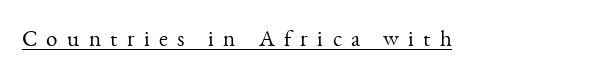
{"italic": "no", "bold": "no", "underline": "yes", "letter_spacing": "wide", "letter_spacing_em": 0.41, "glyph_px": 23}
